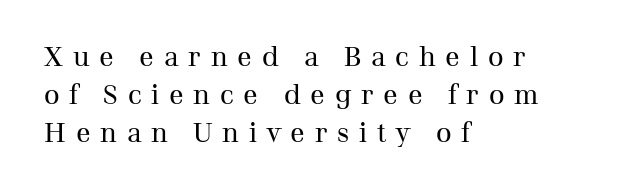
Descenders are the only things crossing below the line. Students, observe: this is what conventionally led text looks like. Counters stay open thanks to moderate or lighter strokes. Visually the block forms a straight wall on the left and a jagged coastline on the right. These lines have a slow, spaced-out rhythm from letter to letter.
